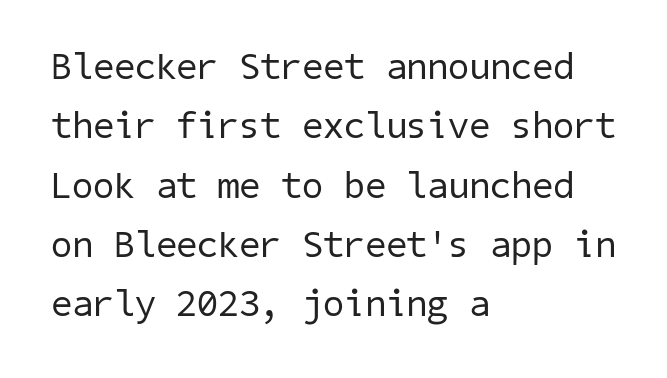
{"serif": "no", "bold": "no", "weight": "regular", "width": "normal", "stroke_contrast": "low", "x_height": "medium", "underline": "no", "align": "left", "line_spacing": "normal", "line_spacing_ratio": 1.56, "letter_spacing": "normal", "letter_spacing_em": 0.0, "glyph_px": 38}
